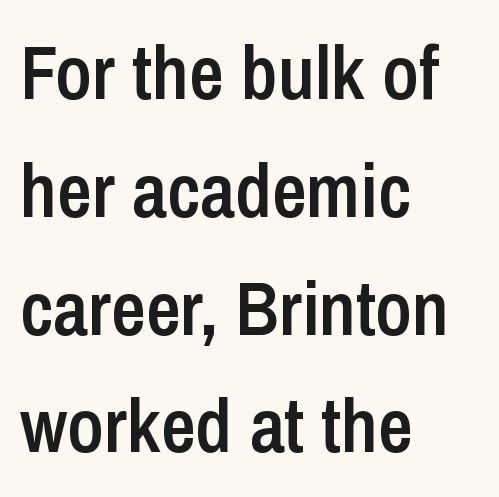
The image shows 76 px semibold, condensed sans-serif type, upright; set left-aligned, normal line spacing (1.55x), normal letter spacing, not underlined; low stroke contrast and a medium x-height.
